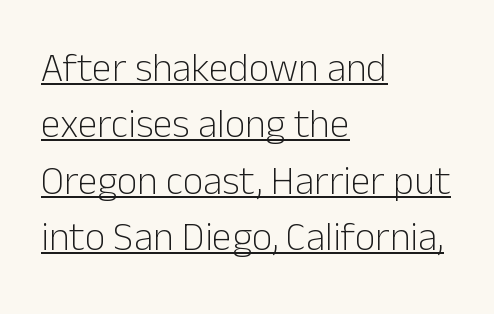
I'd call this a sans setting — the letters go barefoot. Nothing unusual about the tracking: characters are spaced as the font intends. Reading down the block, your eye returns to a fixed left position each line. Caption: lettering with a line underneath. Quick note: interline space is typical. Vertical strokes here are truly vertical.
